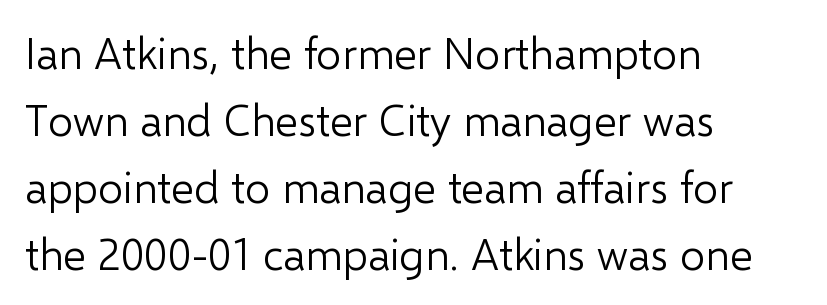
Q: Is the text bold? A: No.
Q: Is the text italic (slanted)? A: No, it is upright.
Q: Is the typeface a serif or a sans-serif typeface? A: Sans-serif.
Q: Is the text underlined? A: No.
Q: How is the paragraph aligned? A: Left-aligned.
Q: Is the spacing between letters normal or unusually wide? A: Normal.
Q: Is the spacing between lines tight, normal or loose? A: Normal.
Q: Width (condensed, normal, or wide)? A: Normal.
Q: Stroke contrast? A: Low.
Q: x-height? A: Medium.
Q: Monospaced? A: No.
